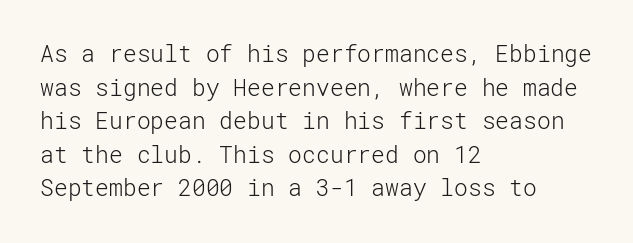
The image shows 23 px text type, upright; set left-aligned, normal line spacing (1.46x), normal letter spacing, not underlined.
